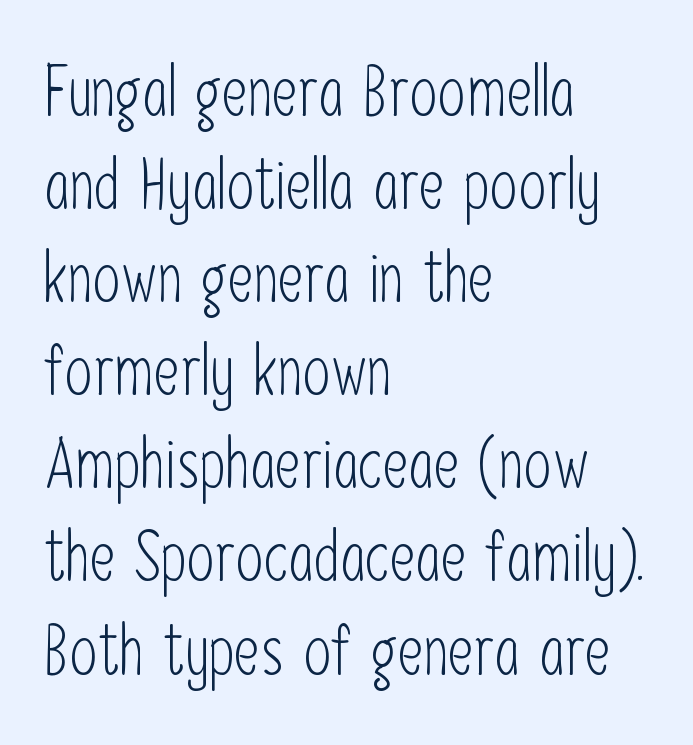
Q: Is the text bold? A: No.
Q: Is the text italic (slanted)? A: No, it is upright.
Q: Is the typeface a serif or a sans-serif typeface? A: Sans-serif.
Q: Is the text underlined? A: No.
Q: How is the paragraph aligned? A: Left-aligned.
Q: Is the spacing between letters normal or unusually wide? A: Normal.
Q: Is the spacing between lines tight, normal or loose? A: Normal.
Q: Width (condensed, normal, or wide)? A: Condensed.
Q: Stroke contrast? A: Low.
Q: x-height? A: Medium.
Q: Monospaced? A: No.
